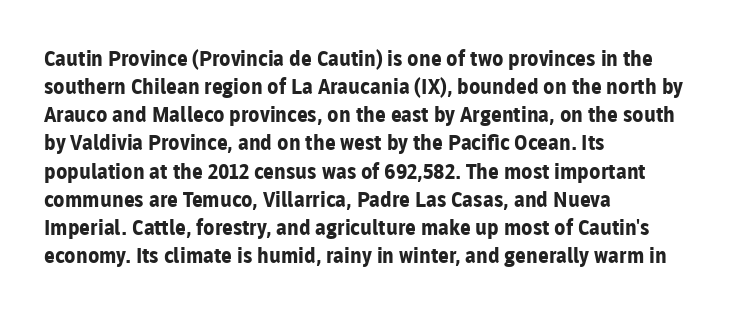
Q: Is the text bold? A: Yes.
Q: Is the text italic (slanted)? A: No, it is upright.
Q: Is the text underlined? A: No.
Q: How is the paragraph aligned? A: Left-aligned.
Q: Is the spacing between letters normal or unusually wide? A: Normal.
Q: Is the spacing between lines tight, normal or loose? A: Normal.
